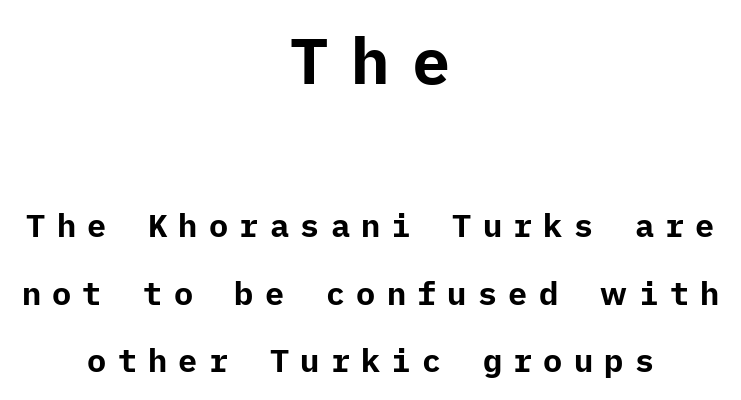
{"serif": "no", "italic": "no", "bold": "yes", "weight": "bold", "width": "normal", "stroke_contrast": "low", "x_height": "medium", "underline": "no", "align": "center", "line_spacing": "loose", "line_spacing_ratio": 2.11, "letter_spacing": "wide", "letter_spacing_em": 0.35, "larger_block": "first", "size_ratio": 2.0, "glyph_px": 64}
